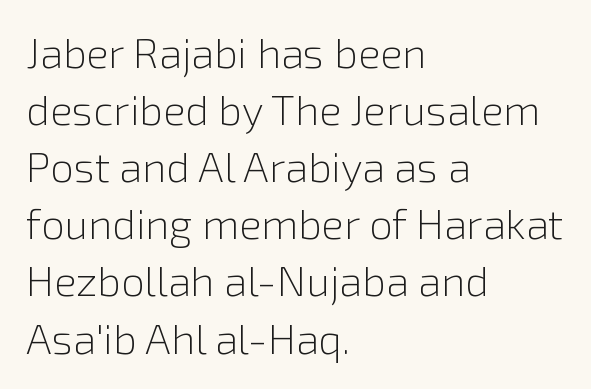
{"serif": "no", "italic": "no", "bold": "no", "weight": "light", "width": "normal", "x_height": "medium", "monospaced": "no", "underline": "no", "align": "left", "line_spacing": "normal", "line_spacing_ratio": 1.36, "letter_spacing": "normal", "letter_spacing_em": 0.0, "glyph_px": 42}
